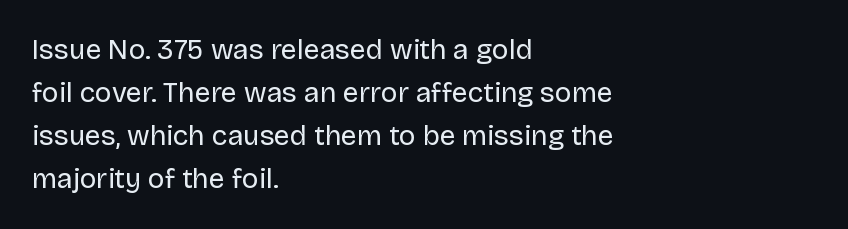
The strip under each line holds only bare page. This sample uses an upright cut, with every glyph sitting square on the baseline. Is this a fixed-width face? No — the glyphs have proportional, varying widths. Layout note: lines flush left. Vertical stems look standard width or narrower in stroke.
